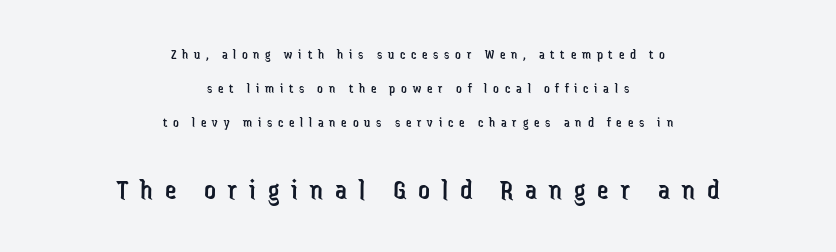
To sum up the face: it is a sans, with no serifs. Block two is the big one; block one sits smaller above it. Check under the words: just untouched page. Where is the straight margin? There isn't one; the lines are centered. A great deal of white space separates one row of letters from the next.
